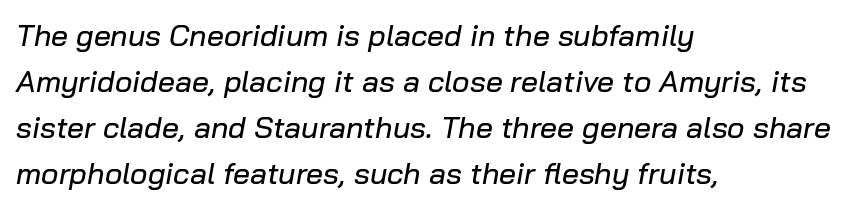
The image shows 30 px text type, italic (leaning right); set left-aligned, normal line spacing (1.53x), normal letter spacing, not underlined; low stroke contrast and a medium x-height.
